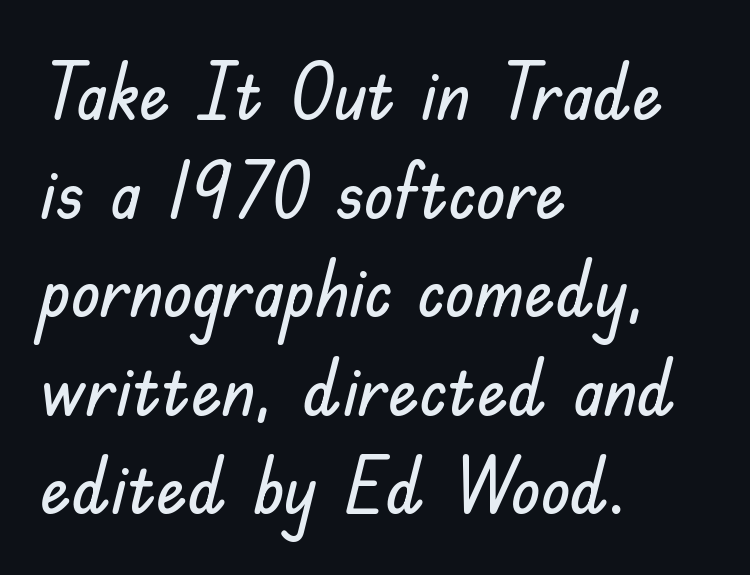
{"serif": "no", "width": "normal", "stroke_contrast": "low", "x_height": "small", "monospaced": "no", "underline": "no", "align": "left", "line_spacing": "normal", "line_spacing_ratio": 1.28, "letter_spacing": "normal", "letter_spacing_em": 0.0, "glyph_px": 77}
